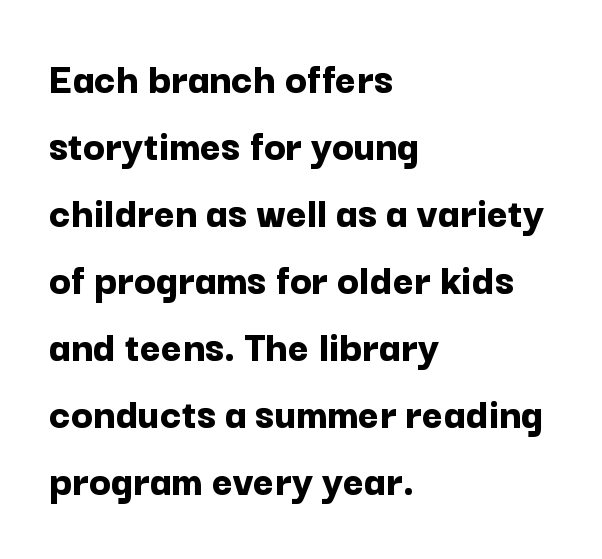
The image shows 45 px bold sans-serif type, upright; set left-aligned, normal line spacing (1.49x), normal letter spacing, not underlined; low stroke contrast and a medium x-height.
